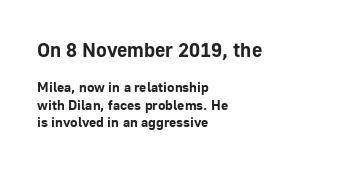
The image shows 20 px bold type, upright; set left-aligned, normal line spacing (1.26x), normal letter spacing, not underlined; the first (top) block is 1.43x larger.
